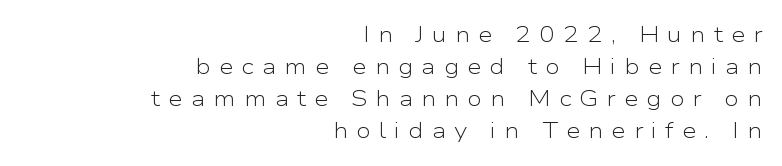
The image shows 21 px text type, upright; set right-aligned, normal line spacing (1.52x), unusually wide letter spacing (+0.39 em), not underlined.
